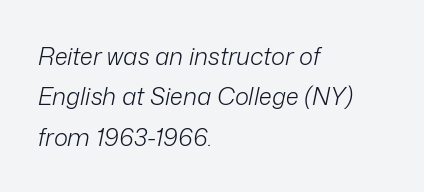
These lines are set flush left with a ragged right edge. The passage shown stacks its lines at a standard gap. Tracking here is standard; glyphs follow each other at the usual distance. Posture: slanted. No chunkiness to these letters — they're not bold.
